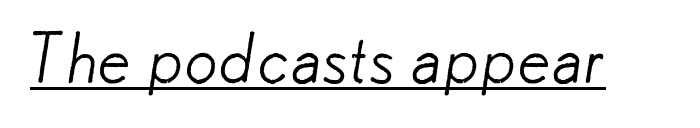
Q: Is the text bold? A: No.
Q: Is the typeface a serif or a sans-serif typeface? A: Sans-serif.
Q: Is the text underlined? A: Yes.
Q: Is the spacing between letters normal or unusually wide? A: Normal.
Q: Width (condensed, normal, or wide)? A: Normal.
Q: Stroke contrast? A: Low.
Q: x-height? A: Small.
Q: Monospaced? A: No.
